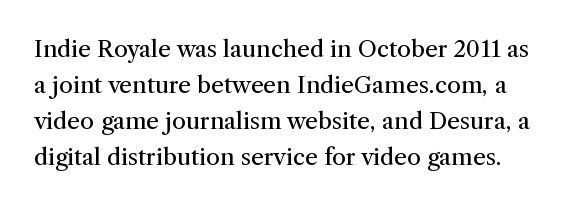
The image shows 23 px text type, upright; set normal line spacing (1.56x), normal letter spacing, not underlined.
